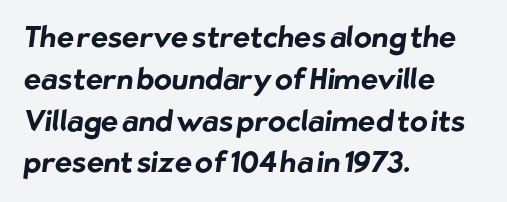
Just letters on the line, the space beneath them empty. How heavy is the stroke? Heavy — this is a bold. Compared with a centered layout, this one pins lines to the left instead. This sample has the flowing, uneven cadence of proportional lettering.
